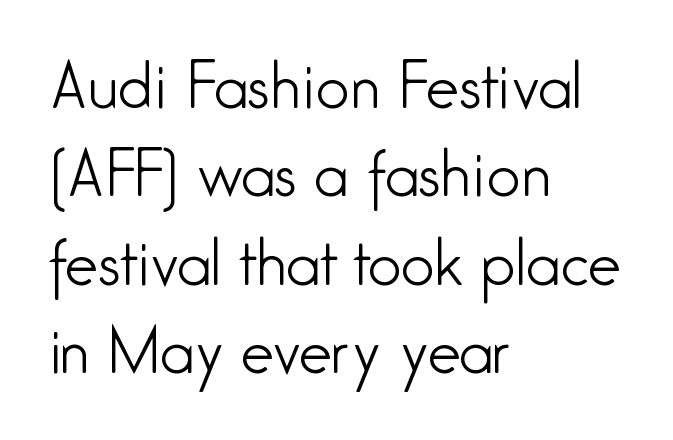
Q: Is the text bold? A: No.
Q: Is the text italic (slanted)? A: No, it is upright.
Q: Is the typeface a serif or a sans-serif typeface? A: Sans-serif.
Q: Is the text underlined? A: No.
Q: How is the paragraph aligned? A: Left-aligned.
Q: Is the spacing between letters normal or unusually wide? A: Normal.
Q: Is the spacing between lines tight, normal or loose? A: Normal.
Q: Width (condensed, normal, or wide)? A: Condensed.
Q: Stroke contrast? A: Low.
Q: x-height? A: Medium.
Q: Monospaced? A: No.
